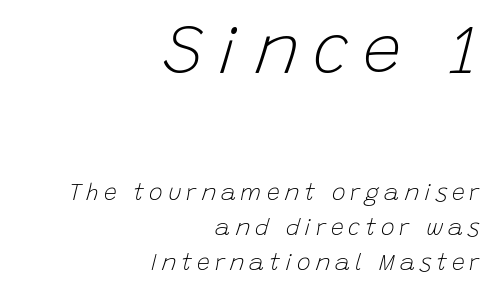
The image shows 69 px light type, italic (leaning right); set right-aligned, normal line spacing (1.53x), unusually wide letter spacing (+0.21 em), not underlined; the first (top) block is 3.0x larger; low stroke contrast and a large x-height.
